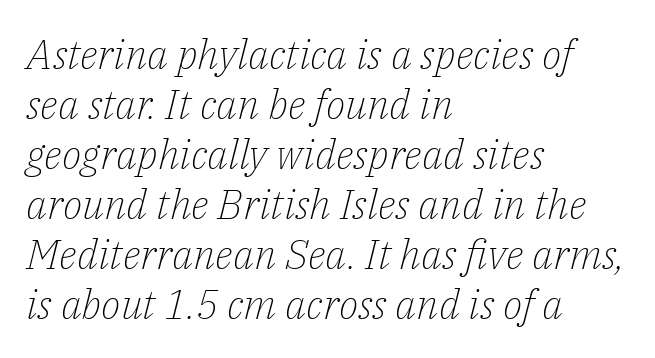
The image shows 41 px light serif type, italic (leaning right); set left-aligned, line spacing 1.22x, normal letter spacing, not underlined; low stroke contrast and a medium x-height.
